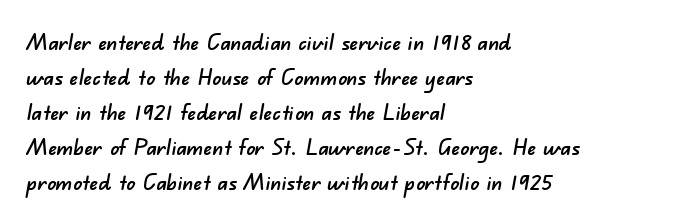
Q: Is the text underlined? A: No.
Q: How is the paragraph aligned? A: Left-aligned.
Q: Is the spacing between letters normal or unusually wide? A: Normal.
Q: Is the spacing between lines tight, normal or loose? A: Normal.
